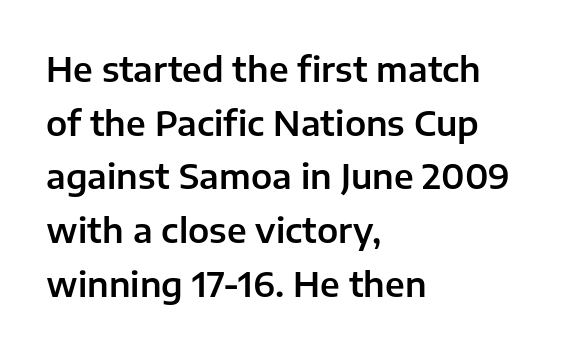
Q: Is the text italic (slanted)? A: No, it is upright.
Q: Is the typeface a serif or a sans-serif typeface? A: Sans-serif.
Q: Is the text underlined? A: No.
Q: How is the paragraph aligned? A: Left-aligned.
Q: Is the spacing between letters normal or unusually wide? A: Normal.
Q: Is the spacing between lines tight, normal or loose? A: Normal.
Q: Width (condensed, normal, or wide)? A: Normal.
Q: Stroke contrast? A: Low.
Q: x-height? A: Medium.
Q: Monospaced? A: No.
